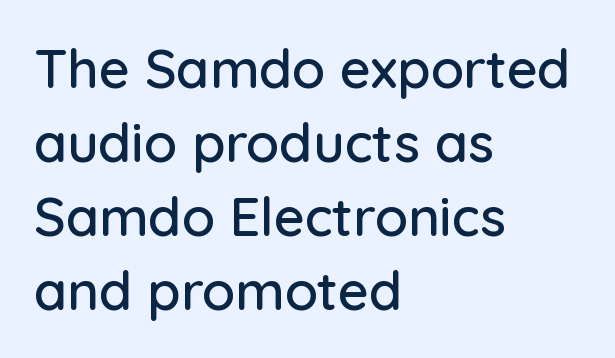
{"serif": "no", "italic": "no", "width": "normal", "stroke_contrast": "low", "x_height": "medium", "monospaced": "no", "underline": "no", "align": "left", "line_spacing": "normal", "line_spacing_ratio": 1.37, "letter_spacing": "normal", "letter_spacing_em": 0.0, "glyph_px": 54}
